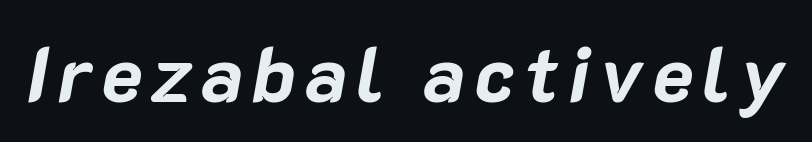
Q: Is the text bold? A: Yes.
Q: Is the text italic (slanted)? A: Yes, it leans right by about 10 degrees.
Q: Is the text underlined? A: No.
Q: Width (condensed, normal, or wide)? A: Normal.
Q: Stroke contrast? A: Low.
Q: x-height? A: Medium.
Q: Monospaced? A: No.
